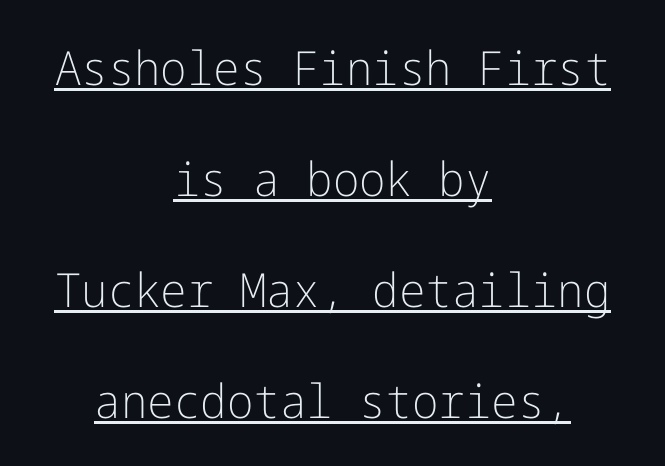
The image shows 47 px light sans-serif type, upright; set centered, loose line spacing (2.36x), normal letter spacing, underlined; low stroke contrast and a medium x-height.
